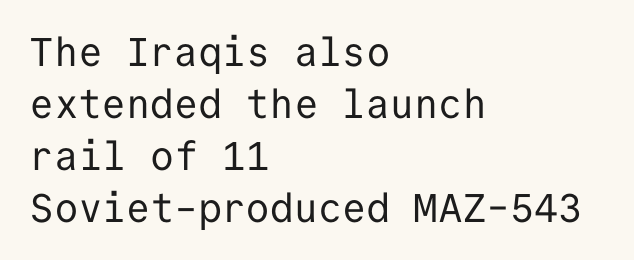
This rendering employs a face without finishing strokes, i.e., a sans-serif. Has an underline been added? It has not. Is there any slant? The stems are plumb. A student would call this left alignment; a typographer would say flush left, rag right. Quick note: interline space is typical.
